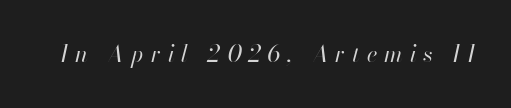
Display-style spreading of the glyphs; the letterfit is very open. Just letters on the line, the space beneath them empty. You can tell it's italic because the verticals aren't actually vertical. No letter is thick-stroked: the sample isn't bold.
